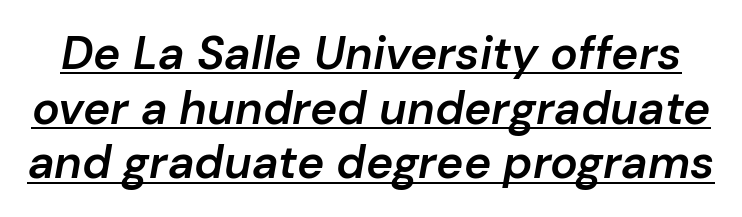
The image shows 46 px semibold type, italic (leaning right); set line spacing 1.19x, normal letter spacing, underlined; low stroke contrast and a medium x-height.
